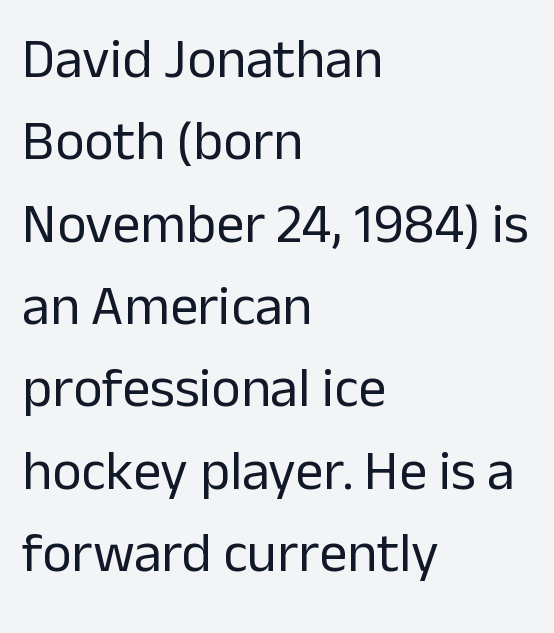
{"serif": "no", "italic": "no", "bold": "no", "weight": "regular", "width": "normal", "stroke_contrast": "low", "x_height": "medium", "monospaced": "no", "underline": "no", "align": "left", "line_spacing": "normal", "line_spacing_ratio": 1.47, "letter_spacing": "normal", "letter_spacing_em": 0.0, "glyph_px": 56}
